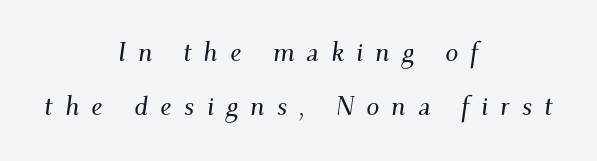
Both edges are ragged and mirror each other, which tells us the setting is centered. Underlining? Definitely not there. Yep, that's italic — everything's leaning. These lines have a slow, spaced-out rhythm from letter to letter. Whoever set this chose breathing room over compactness in the vertical rhythm.
